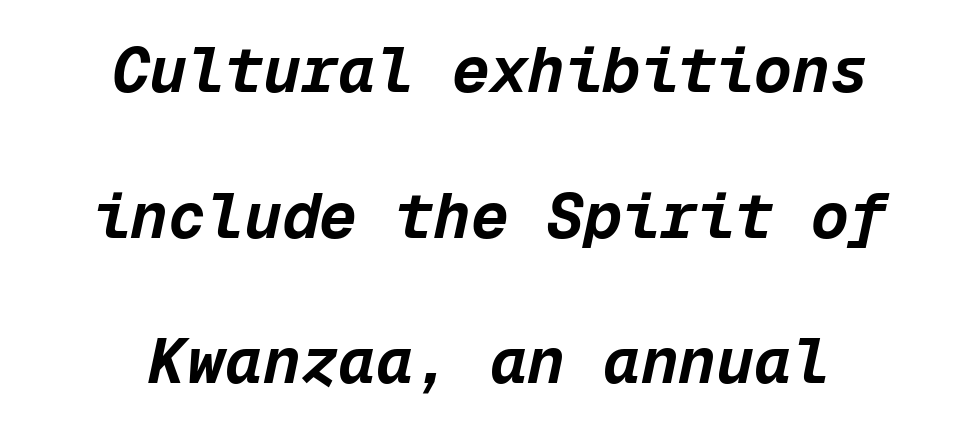
Q: Is the text bold? A: Yes.
Q: Is the text italic (slanted)? A: Yes, it leans right by about 12 degrees.
Q: Is the text underlined? A: No.
Q: How is the paragraph aligned? A: Centered.
Q: Is the spacing between letters normal or unusually wide? A: Normal.
Q: Is the spacing between lines tight, normal or loose? A: Loose.
Q: Width (condensed, normal, or wide)? A: Normal.
Q: Stroke contrast? A: Low.
Q: x-height? A: Medium.
Q: Monospaced? A: Yes.
